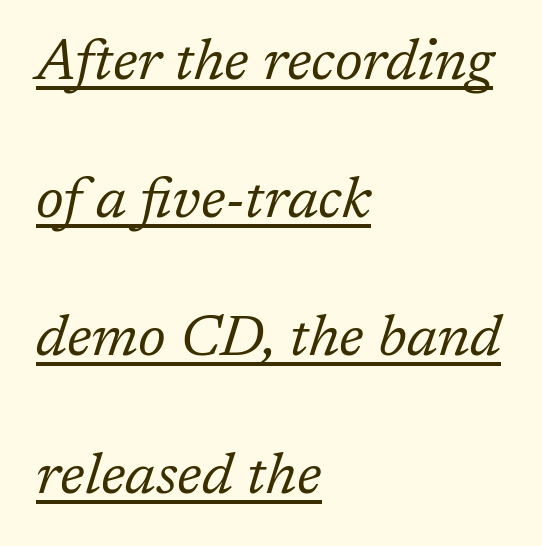
{"serif": "yes", "italic": "yes", "lean": "right", "slant_degrees": 17, "bold": "no", "weight": "regular", "width": "normal", "stroke_contrast": "low", "x_height": "medium", "monospaced": "no", "underline": "yes", "align": "left", "line_spacing": "loose", "line_spacing_ratio": 2.38, "letter_spacing": "normal", "letter_spacing_em": 0.0, "glyph_px": 58}
